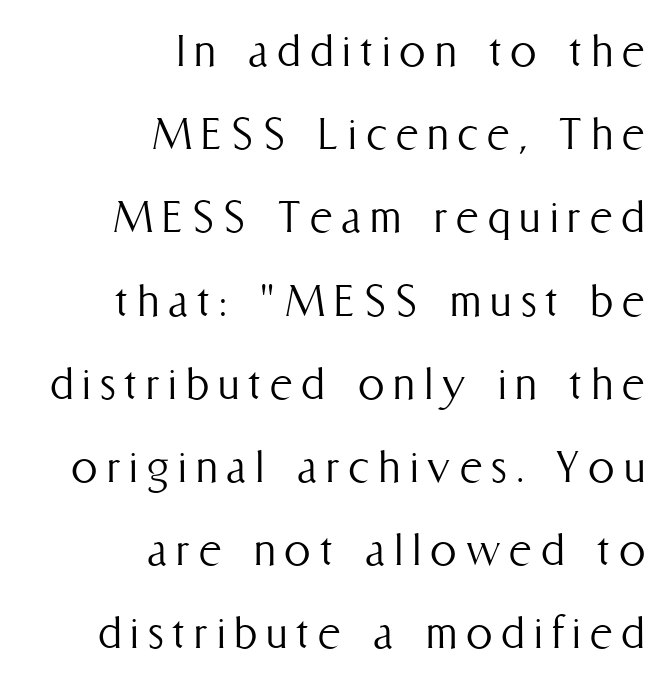
Q: Is the text bold? A: No.
Q: Is the text italic (slanted)? A: No, it is upright.
Q: Is the text underlined? A: No.
Q: How is the paragraph aligned? A: Right-aligned.
Q: Is the spacing between lines tight, normal or loose? A: Normal.
Q: Width (condensed, normal, or wide)? A: Condensed.
Q: Stroke contrast? A: Medium.
Q: x-height? A: Medium.
Q: Monospaced? A: No.
